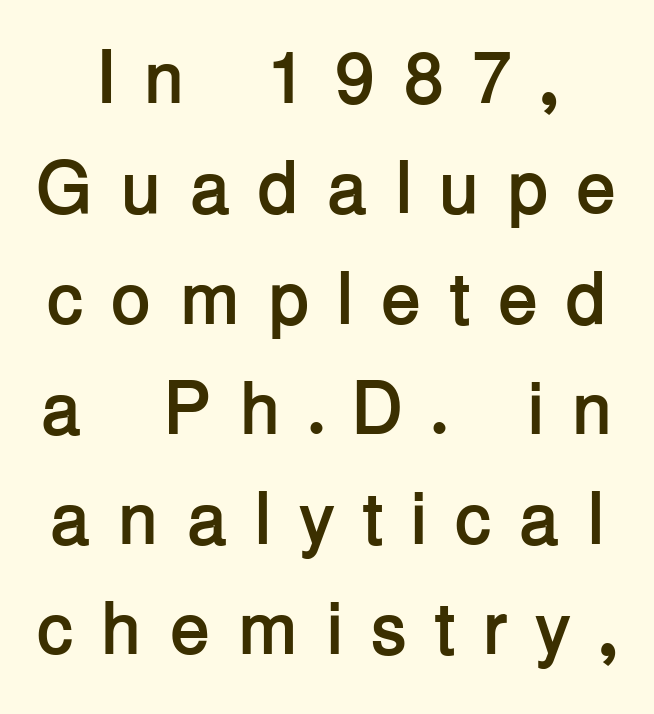
Is this a fixed-width face? No — the glyphs have proportional, varying widths. How would I describe the line gaps? Plain and ordinary. Here the glyphs are tracked loosely, breaking word shapes into spaced letters. The gap between lines stays unmarked. The characters display no serif detailing; their extremities are plain. Stroke thickness is high; the sample reads as a true bold.
